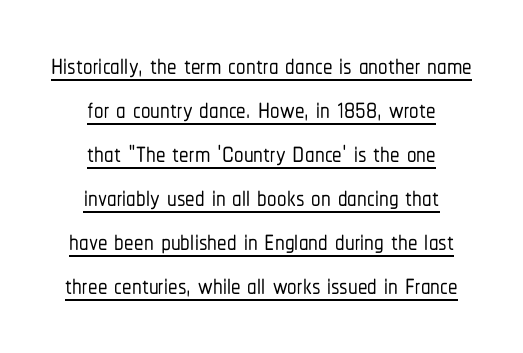
Q: Is the text italic (slanted)? A: No, it is upright.
Q: Is the typeface a serif or a sans-serif typeface? A: Sans-serif.
Q: Is the text underlined? A: Yes.
Q: How is the paragraph aligned? A: Centered.
Q: Is the spacing between letters normal or unusually wide? A: Normal.
Q: Width (condensed, normal, or wide)? A: Condensed.
Q: Stroke contrast? A: Low.
Q: x-height? A: Medium.
Q: Monospaced? A: No.
